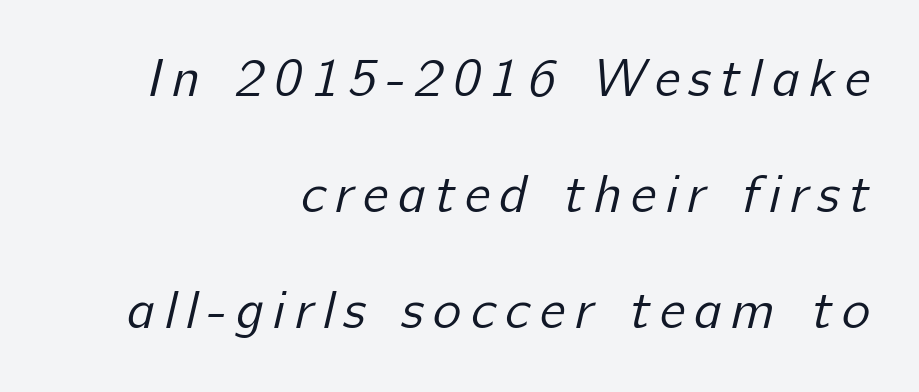
The compositor pushed each line to the right boundary. Does the leading feel generous? Absolutely, it's lavish. The face used here is proportionally spaced, like ordinary book or web type. Letters rest on an invisible, unmarked baseline. Bold? No — there's no thickening of the strokes.
